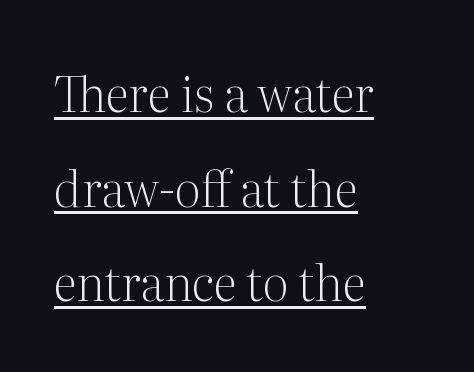
The characters are drawn with everyday or finer stroke widths. The characters display serif detailing at their extremities. Tracking here is standard; glyphs follow each other at the usual distance. Regarding leading, the lines here are spaced well apart. Proportional: the letters do not fall into vertical columns.
